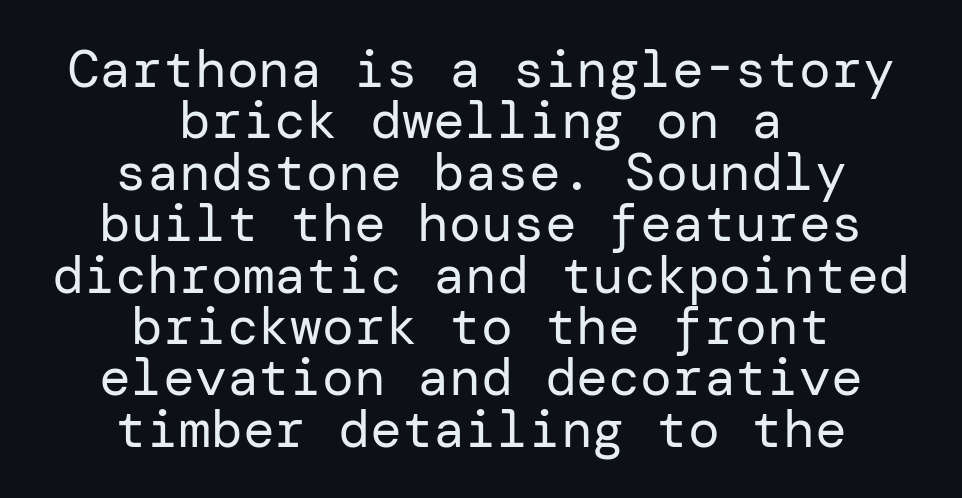
The image shows 53 px regular-weight sans-serif type, upright; set centered, tight line spacing (0.97x), normal letter spacing, not underlined; low stroke contrast and a medium x-height.
